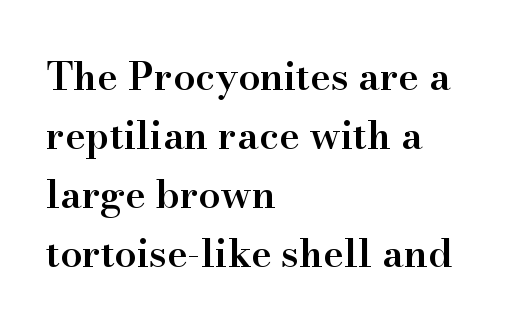
The image shows 39 px semibold serif type, upright; set left-aligned, normal line spacing (1.51x), normal letter spacing, not underlined; high stroke contrast and a small x-height.
